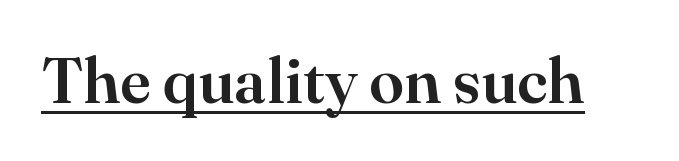
{"serif": "yes", "italic": "no", "width": "normal", "stroke_contrast": "high", "x_height": "small", "monospaced": "no", "underline": "yes", "letter_spacing": "normal", "letter_spacing_em": 0.0, "glyph_px": 63}
